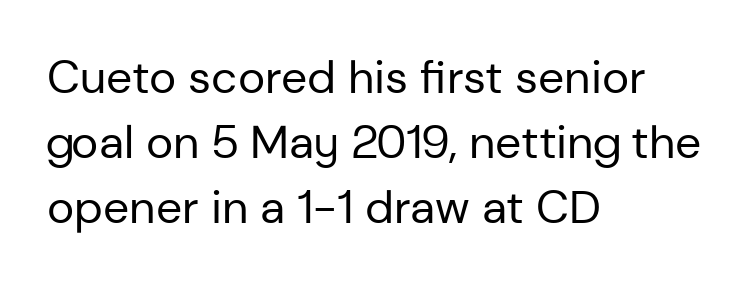
Leading: standard. Nothing sits at the stroke ends, so this counts as sans-serif. Quick note: not italic, upright. A clean baseline with only descenders dipping below it.
